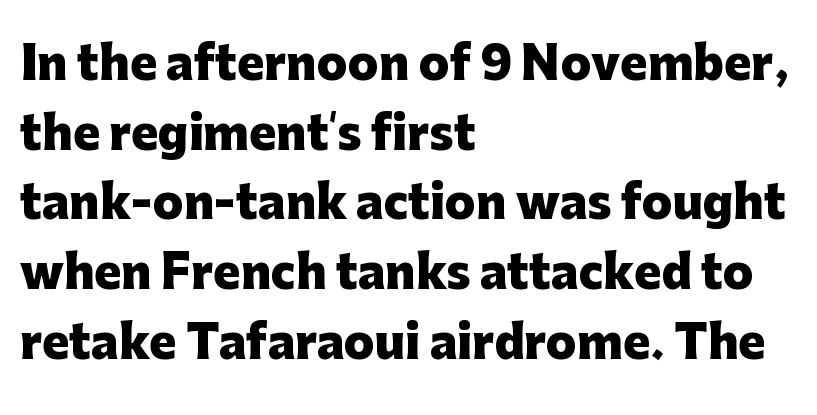
{"serif": "no", "italic": "no", "bold": "yes", "weight": "heavy", "width": "normal", "stroke_contrast": "low", "x_height": "medium", "monospaced": "no", "underline": "no", "align": "left", "line_spacing": "normal", "line_spacing_ratio": 1.55, "letter_spacing": "normal", "letter_spacing_em": 0.0, "glyph_px": 45}
